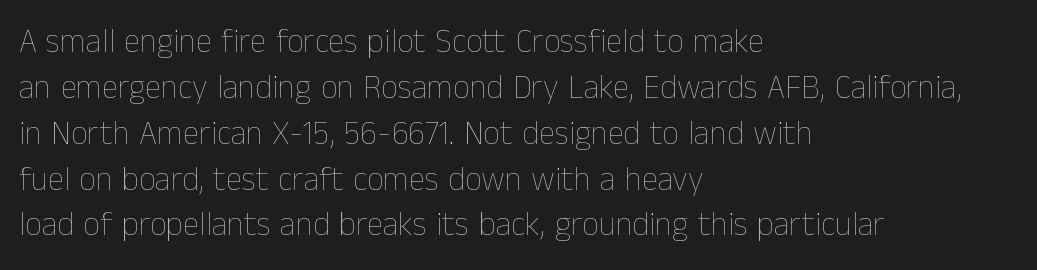
The image shows 33 px thin type, upright; set left-aligned, normal line spacing (1.39x), normal letter spacing, not underlined; low stroke contrast and a medium x-height.
